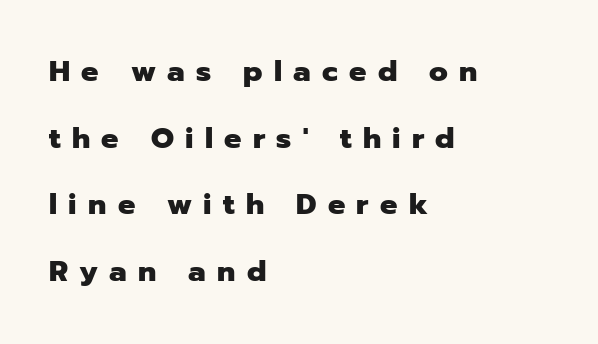
Q: Is the text bold? A: Yes.
Q: Is the text italic (slanted)? A: No, it is upright.
Q: Is the typeface a serif or a sans-serif typeface? A: Sans-serif.
Q: Is the text underlined? A: No.
Q: How is the paragraph aligned? A: Left-aligned.
Q: Is the spacing between letters normal or unusually wide? A: Unusually wide.
Q: Is the spacing between lines tight, normal or loose? A: Loose.
Q: Width (condensed, normal, or wide)? A: Normal.
Q: Stroke contrast? A: Low.
Q: x-height? A: Medium.
Q: Monospaced? A: No.
